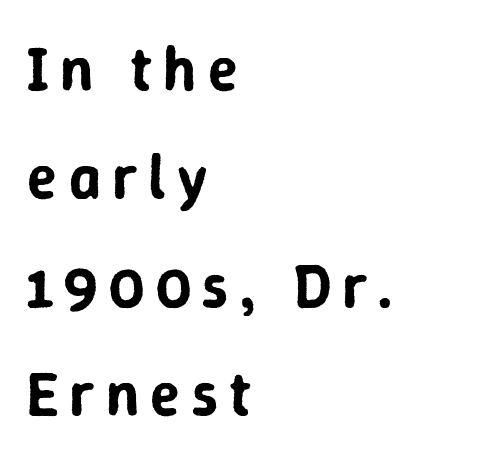
The specimen reads as upright at a glance. Each letter keeps its own natural width here, so spacing adapts to shape. The text was rendered using a sans face with plain stroke endings. Leftover space on each line is placed entirely after the last word. The baseline area is clear.
